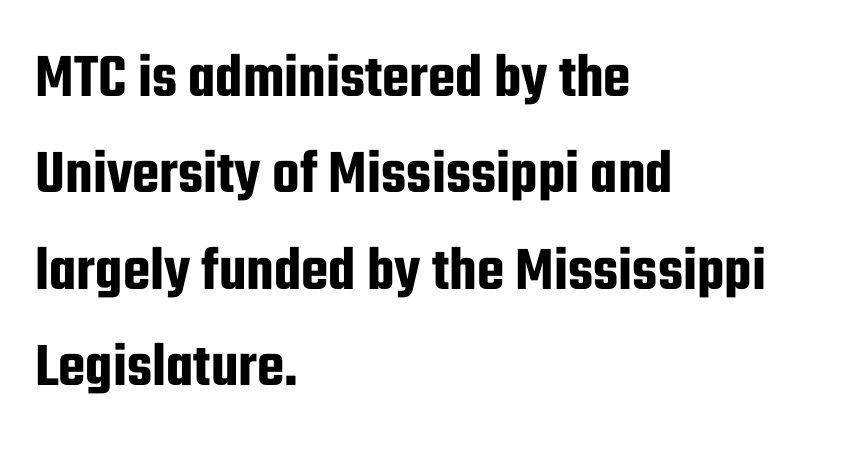
Q: Is the text italic (slanted)? A: No, it is upright.
Q: Is the typeface a serif or a sans-serif typeface? A: Sans-serif.
Q: Is the text underlined? A: No.
Q: How is the paragraph aligned? A: Left-aligned.
Q: Is the spacing between letters normal or unusually wide? A: Normal.
Q: Is the spacing between lines tight, normal or loose? A: Normal.
Q: Width (condensed, normal, or wide)? A: Condensed.
Q: Stroke contrast? A: Low.
Q: x-height? A: Medium.
Q: Monospaced? A: No.
